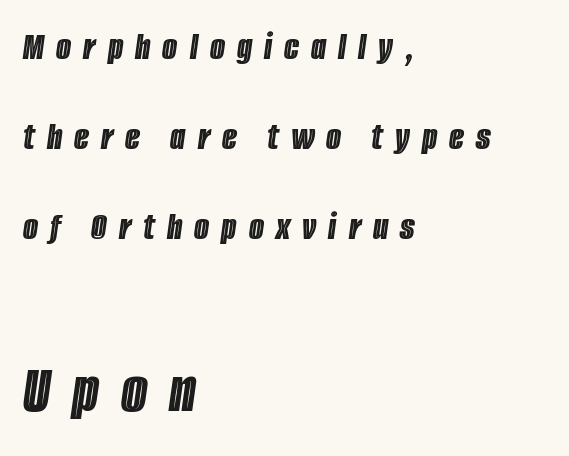
The image shows 69 px condensed type, italic (leaning right); set left-aligned, loose line spacing (2.31x), unusually wide letter spacing (+0.31 em), not underlined; the second (bottom) block is 1.77x larger; a large x-height.
